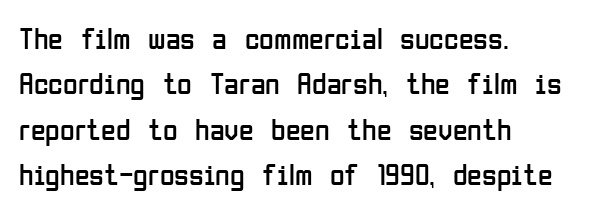
The image shows 30 px regular-weight, condensed sans-serif type, upright; set left-aligned, normal line spacing (1.51x), normal letter spacing, not underlined; low stroke contrast and a medium x-height.
